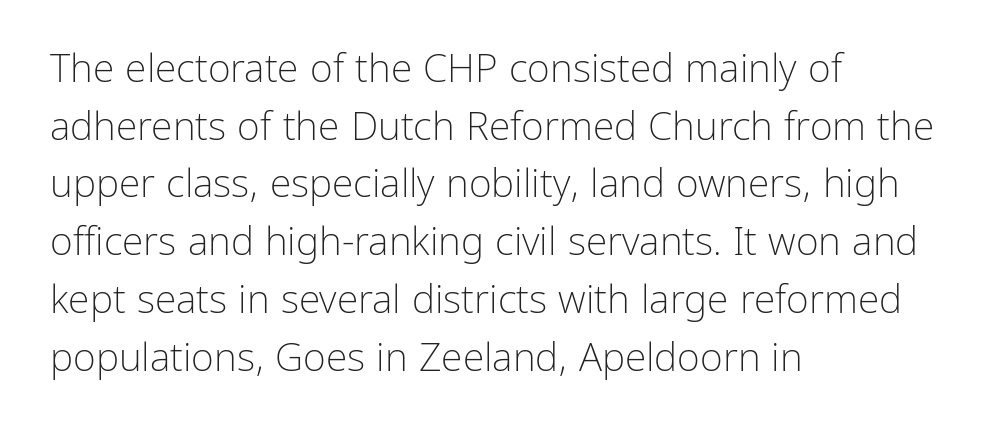
The image shows 39 px light sans-serif type, upright; set left-aligned, normal line spacing (1.48x), normal letter spacing, not underlined; low stroke contrast and a medium x-height.
